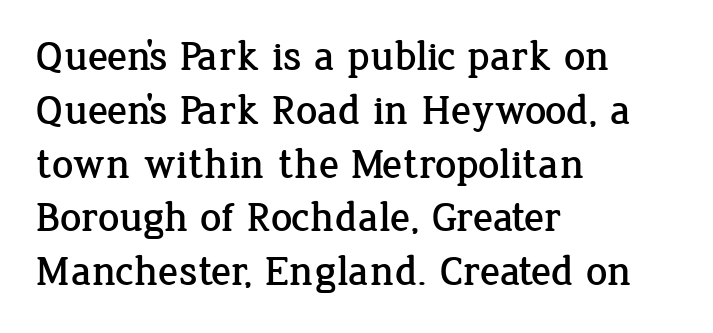
The image shows 42 px serif type, upright; set left-aligned, normal line spacing (1.28x), normal letter spacing, not underlined; low stroke contrast and a medium x-height.
